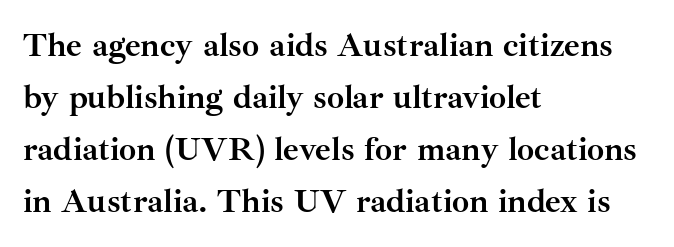
The image shows 34 px semibold serif type, upright; set left-aligned, normal line spacing (1.53x), normal letter spacing, not underlined; medium stroke contrast and a small x-height.
